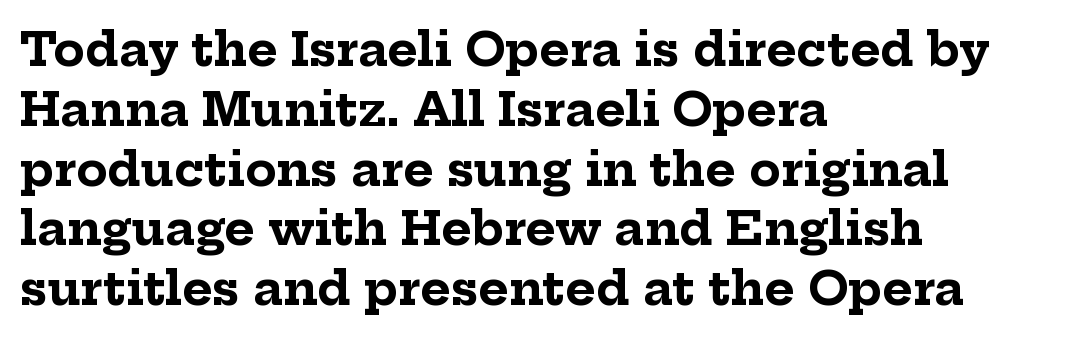
Italic: no, the glyphs are upright roman. This rendering features lettering with no underline. Examine the stroke ends and you'll spot serifs. This rendering uses left alignment, leaving the right contour irregular. Nothing unusual about the tracking: characters are spaced as the font intends. You'd pick this weight for a headline — it's a proper bold.
